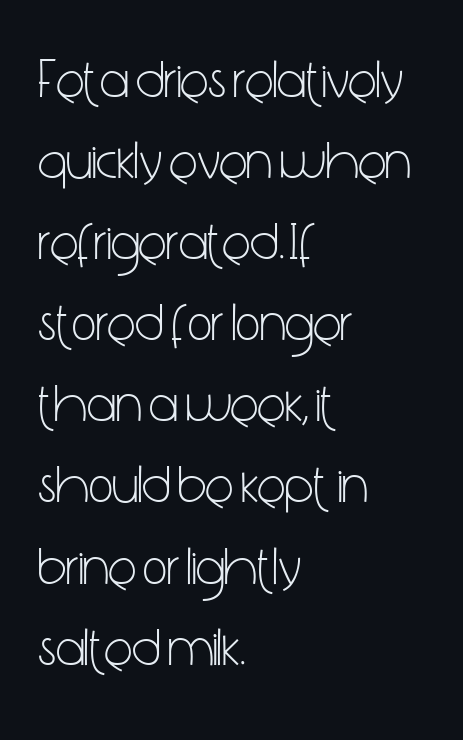
Q: Is the text bold? A: No.
Q: Is the text italic (slanted)? A: No, it is upright.
Q: Is the typeface a serif or a sans-serif typeface? A: Sans-serif.
Q: Is the text underlined? A: No.
Q: How is the paragraph aligned? A: Left-aligned.
Q: Is the spacing between letters normal or unusually wide? A: Normal.
Q: Is the spacing between lines tight, normal or loose? A: Normal.
Q: Width (condensed, normal, or wide)? A: Condensed.
Q: Stroke contrast? A: Low.
Q: x-height? A: Medium.
Q: Monospaced? A: No.
